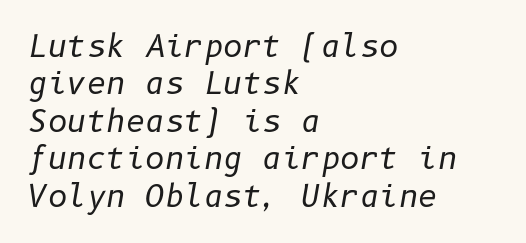
The image shows 30 px regular-weight type, italic (leaning right); set left-aligned, normal line spacing (1.25x), normal letter spacing, not underlined; low stroke contrast and a medium x-height.
